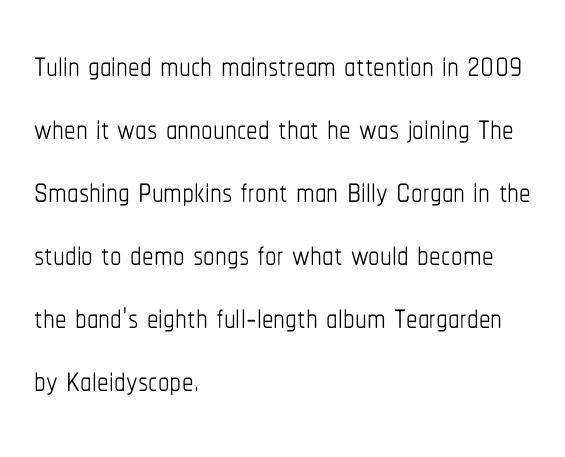
Line starts are locked; line ends wander. Think of a printed novel: that variable character pitch is what you see here. The letters stand upright; this is a roman face. A typesetter would call this zero additional tracking. The strip under each line holds only bare page. One glance says typical: line gaps are just what's usual.
